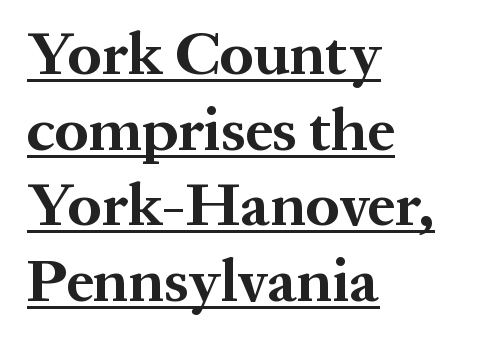
The face used here has the dense, thick strokes of a bold. Spacing verdict: proportional, widths tailored to each character. Students, observe the line beneath the letters — that is underlining. Nope, not italic — everything's standing straight.
